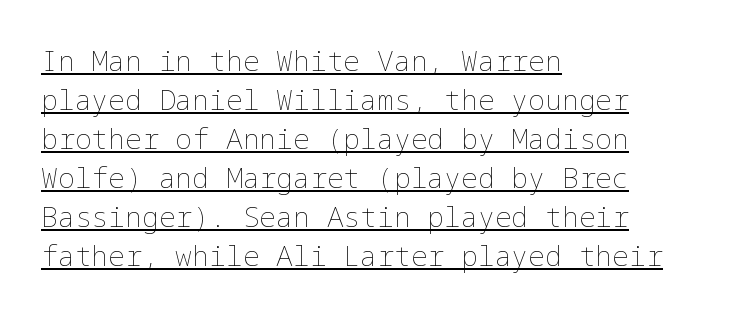
If you measured baseline to baseline, you'd find a middling distance. Stems here are at most as thick as an everyday book face. In CSS terms this would be text-align: left. A typesetter would call this zero additional tracking. The rendering uses the underline text-decoration. The axis of the letterforms is exactly vertical.
